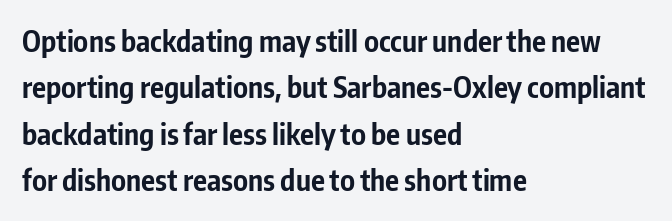
{"serif": "no", "italic": "no", "bold": "yes", "weight": "bold", "width": "condensed", "stroke_contrast": "low", "x_height": "medium", "monospaced": "no", "underline": "no", "align": "left", "line_spacing": "normal", "line_spacing_ratio": 1.6, "letter_spacing": "normal", "letter_spacing_em": 0.0, "glyph_px": 29}
